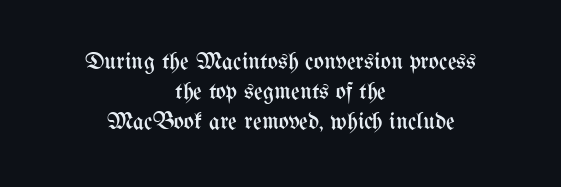
{"italic": "no", "bold": "no", "underline": "no", "align": "center", "line_spacing": "normal", "line_spacing_ratio": 1.26, "letter_spacing": "normal", "letter_spacing_em": 0.0, "glyph_px": 24}
